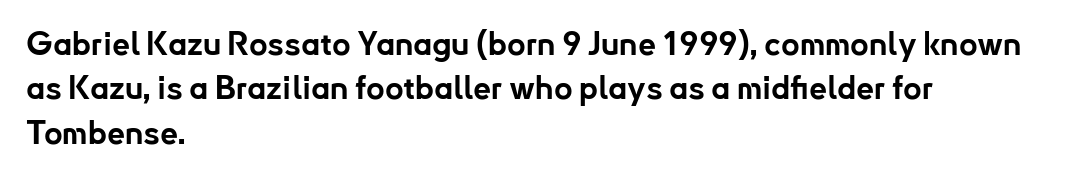
Upright lettering throughout. Left-aligned paragraph, ragged on the right. This rendering employs a face without finishing strokes, i.e., a sans-serif. Do the characters align in a grid? No, the font is proportional. Regarding leading, the lines here are spaced in the standard way.
